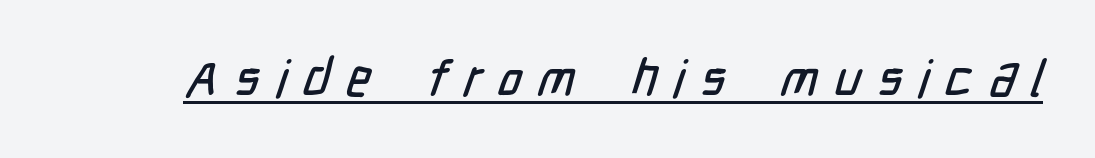
Q: Is the typeface a serif or a sans-serif typeface? A: Sans-serif.
Q: Is the text underlined? A: Yes.
Q: Is the spacing between letters normal or unusually wide? A: Unusually wide.
Q: Width (condensed, normal, or wide)? A: Condensed.
Q: Stroke contrast? A: Low.
Q: x-height? A: Medium.
Q: Monospaced? A: No.
